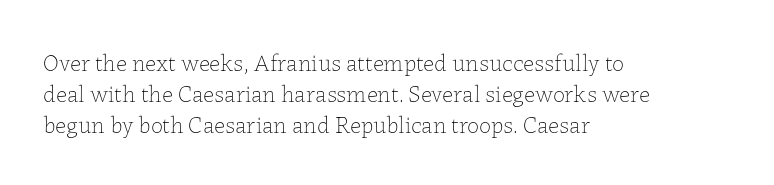
The ragged edge is on the right, which tells us the setting is flush left. The passage shown is not underscored anywhere. These lines were composed using upright roman letters. This sample uses plain, unmodified letter spacing. Reading down the column, the eye jumps a familiar distance to each next line.
